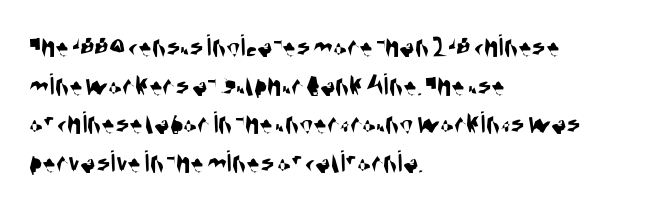
{"serif": "no", "width": "condensed", "stroke_contrast": "medium", "x_height": "large", "monospaced": "no", "underline": "no", "align": "left", "line_spacing_ratio": 1.21, "letter_spacing": "normal", "letter_spacing_em": 0.0, "glyph_px": 32}
